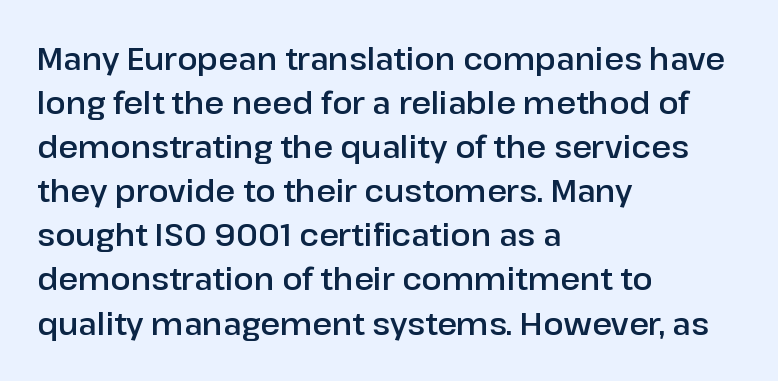
The image shows 30 px sans-serif type, upright; set left-aligned, normal line spacing (1.47x), normal letter spacing, not underlined; low stroke contrast and a medium x-height.
